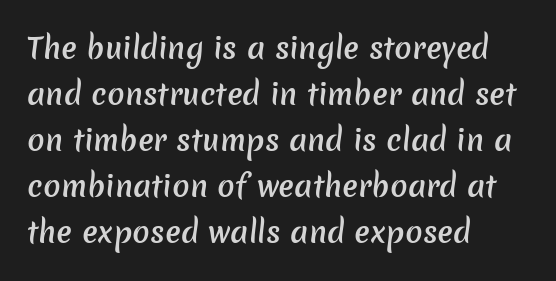
The image shows 29 px semibold sans-serif type; set left-aligned, normal line spacing (1.59x), normal letter spacing, not underlined; low stroke contrast and a medium x-height.
